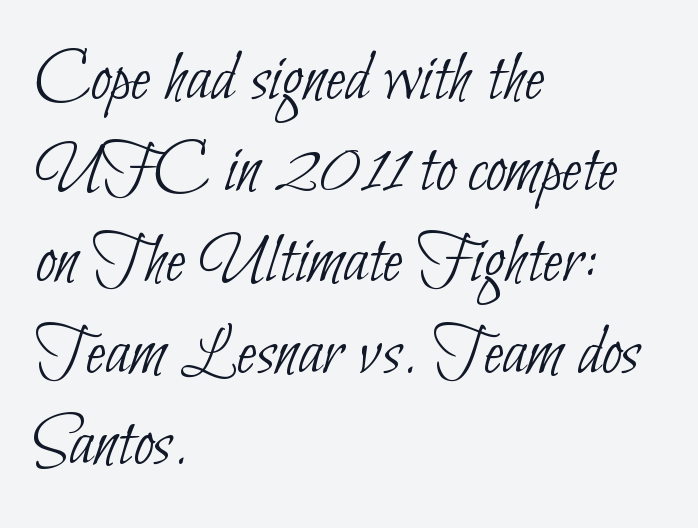
Q: Is the text bold? A: No.
Q: Is the typeface a serif or a sans-serif typeface? A: Sans-serif.
Q: Is the text underlined? A: No.
Q: How is the paragraph aligned? A: Left-aligned.
Q: Is the spacing between letters normal or unusually wide? A: Normal.
Q: Is the spacing between lines tight, normal or loose? A: Normal.
Q: Width (condensed, normal, or wide)? A: Condensed.
Q: Stroke contrast? A: Low.
Q: x-height? A: Small.
Q: Monospaced? A: No.
